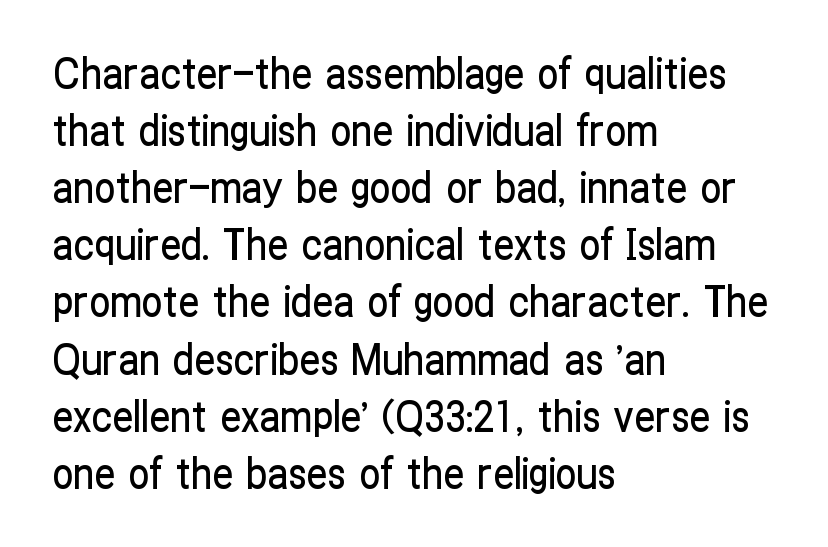
{"serif": "no", "italic": "no", "width": "condensed", "stroke_contrast": "low", "x_height": "medium", "monospaced": "no", "underline": "no", "align": "left", "line_spacing": "normal", "line_spacing_ratio": 1.36, "letter_spacing": "normal", "letter_spacing_em": 0.0, "glyph_px": 42}
